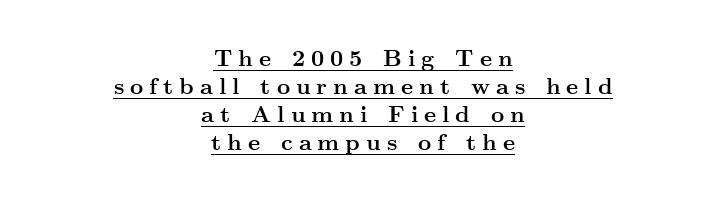
I'd describe the lettering as bold — thick and assertive. The lines are quadded center. Does the lettering tilt? It doesn't — this is upright. This sample carries an underscore along the baseline area.
